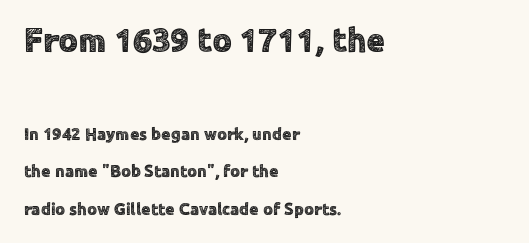
The composition opens big and finishes small. Check where the strokes stop: nothing finishes them off — pure sans. A clean baseline with only descenders dipping below it. Loosely led — the rows are spread out. The horizontal fit of the characters is conventional and even. Notice how the stems are strictly vertical — no italics here.
